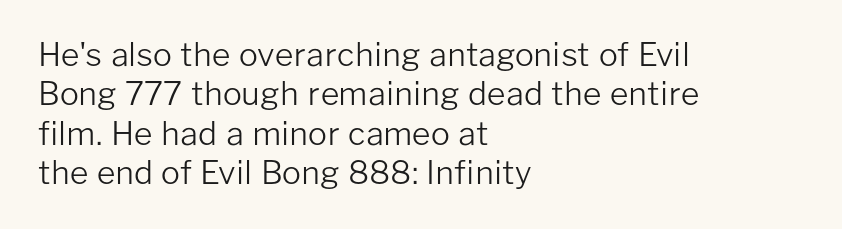
{"serif": "no", "italic": "no", "bold": "no", "weight": "light", "width": "normal", "stroke_contrast": "low", "x_height": "medium", "monospaced": "no", "underline": "no", "align": "left", "line_spacing_ratio": 1.23, "letter_spacing": "normal", "letter_spacing_em": 0.0, "glyph_px": 32}
